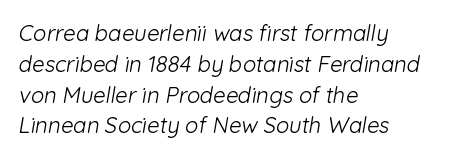
Q: Is the text bold? A: No.
Q: Is the text underlined? A: No.
Q: How is the paragraph aligned? A: Left-aligned.
Q: Is the spacing between letters normal or unusually wide? A: Normal.
Q: Is the spacing between lines tight, normal or loose? A: Normal.
